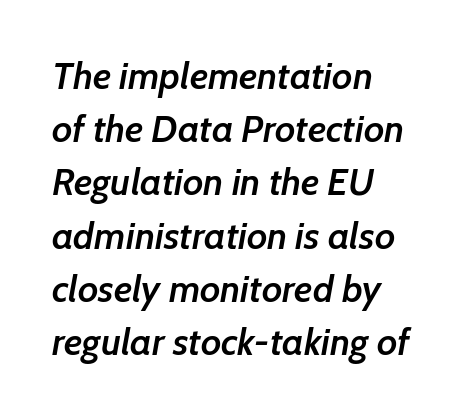
Q: Is the text bold? A: Semi-bold.
Q: Is the text italic (slanted)? A: Yes, it leans right by about 7 degrees.
Q: Is the text underlined? A: No.
Q: How is the paragraph aligned? A: Left-aligned.
Q: Is the spacing between letters normal or unusually wide? A: Normal.
Q: Is the spacing between lines tight, normal or loose? A: Normal.
Q: Width (condensed, normal, or wide)? A: Normal.
Q: Stroke contrast? A: Low.
Q: x-height? A: Medium.
Q: Monospaced? A: No.
